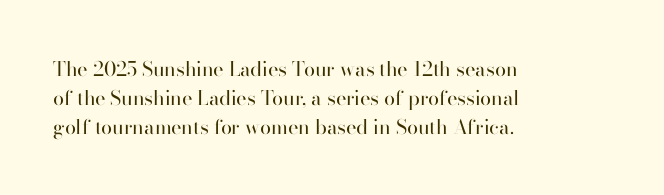
Vertical strokes here are truly vertical. The typesetting does not lean heavy: it is not bold. These lines keep a tight, regular rhythm from letter to letter. Anything drawn beneath the words? Only blank space. The designer left line spacing at the default. Caption: multi-line text, flush left, ragged right.
